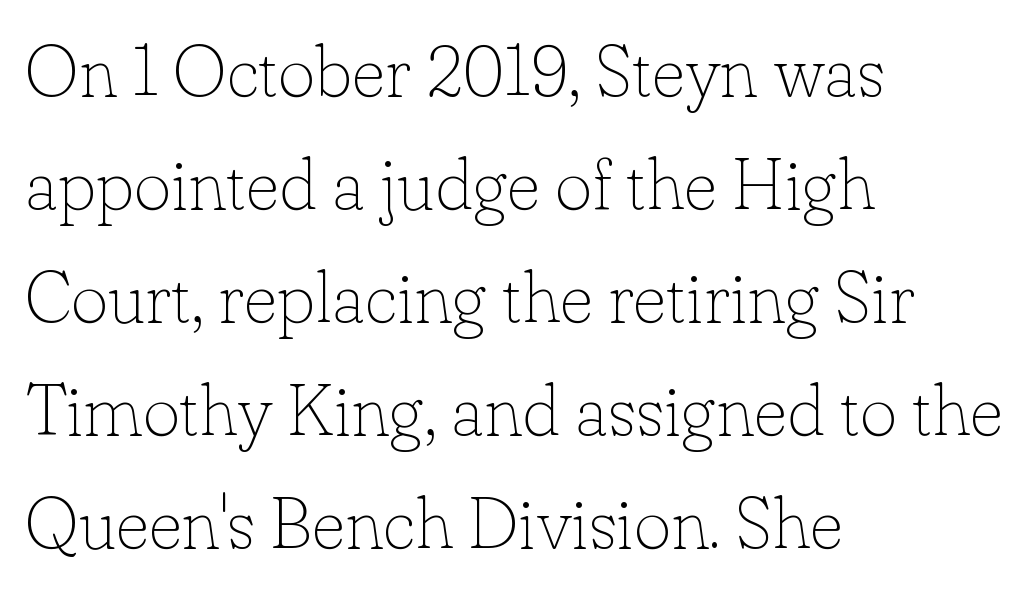
The image shows 72 px thin serif type, upright; set left-aligned, normal line spacing (1.57x), normal letter spacing, not underlined; low stroke contrast and a small x-height.
